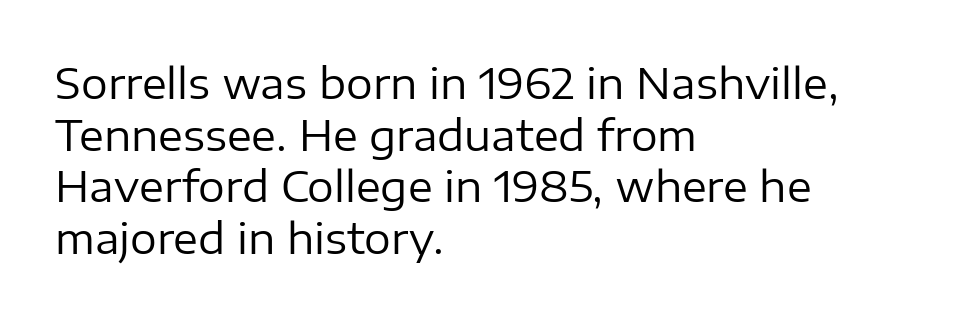
The letterforms sit at book weight or below. Serif or sans? Sans — the stroke terminals are bare. Ascenders rise straight up at ninety degrees. Descender tails drop into unmarked territory. Tracking here is standard; glyphs follow each other at the usual distance.
